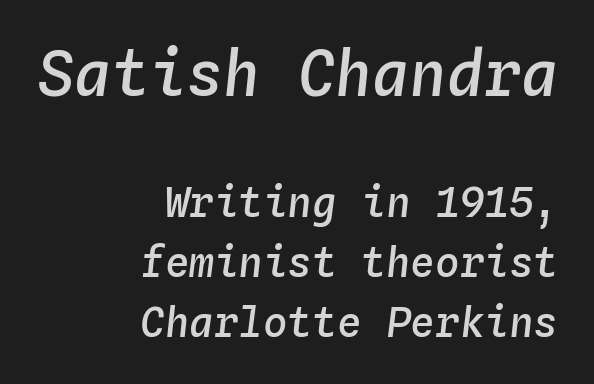
The image shows 62 px semibold type, italic (leaning right), monospaced; set right-aligned, normal line spacing (1.47x), normal letter spacing, not underlined; the first (top) block is 1.51x larger; low stroke contrast and a medium x-height.
